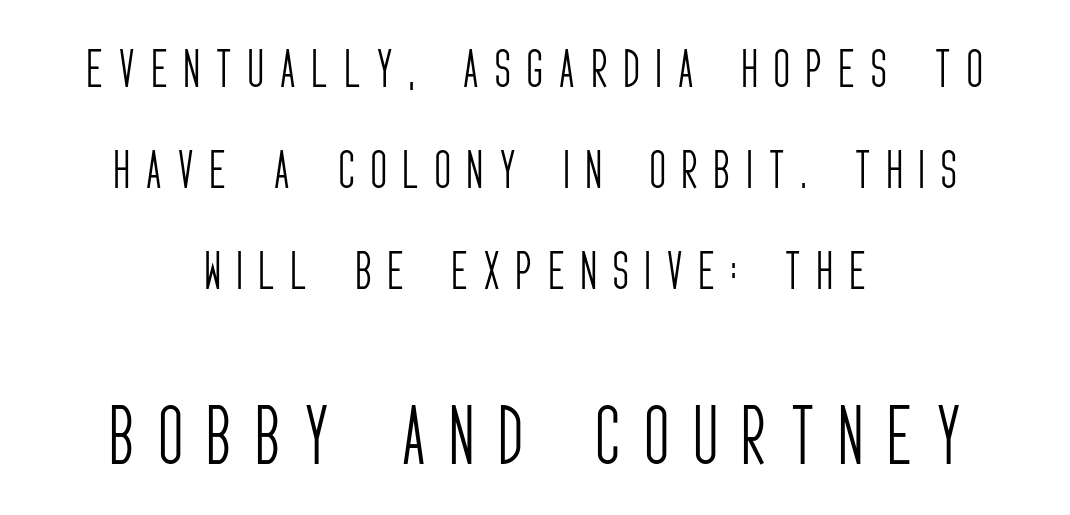
The image shows 65 px light, condensed sans-serif type, upright; set centered, loose line spacing (2.35x), unusually wide letter spacing (+0.39 em), not underlined; the second (bottom) block is 1.51x larger; low stroke contrast and a large x-height.
